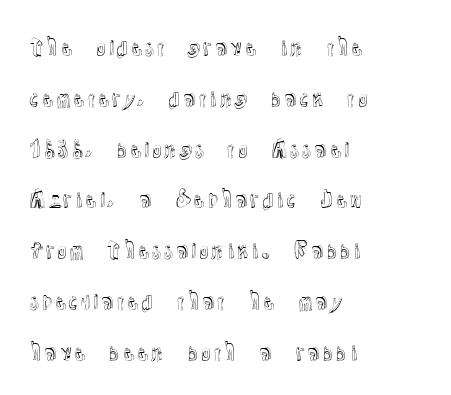
{"italic": "no", "underline": "no", "align": "left", "line_spacing": "loose", "line_spacing_ratio": 2.42, "letter_spacing": "normal", "letter_spacing_em": 0.0, "glyph_px": 21}
